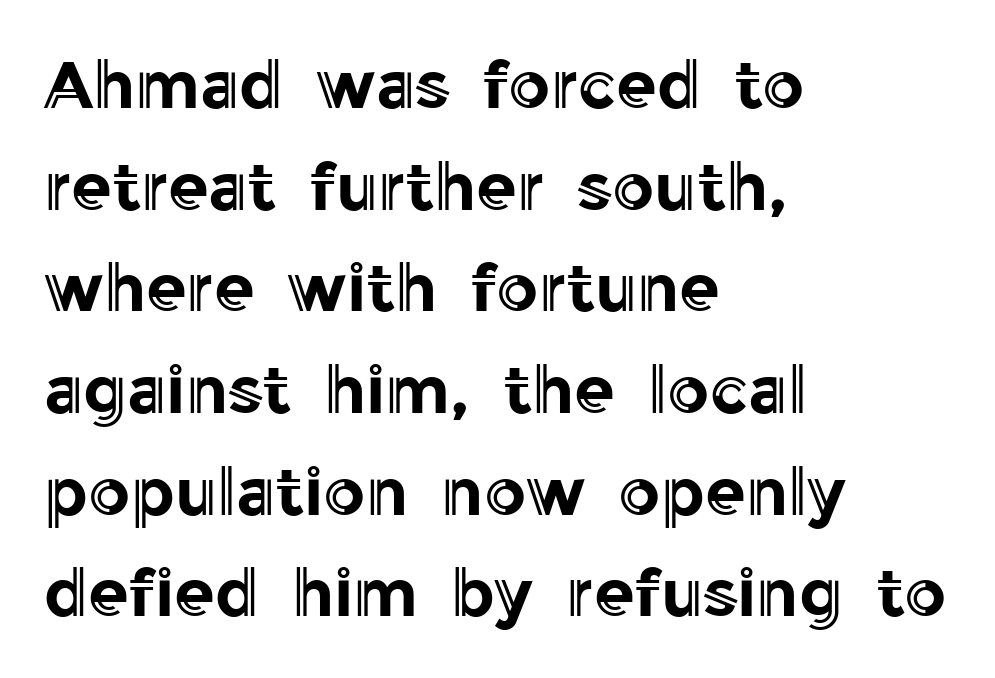
The image shows 66 px text type, upright; set left-aligned, normal line spacing (1.54x), normal letter spacing, not underlined; a medium x-height.
